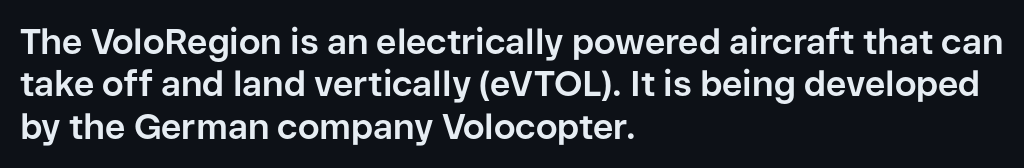
The image shows 35 px bold sans-serif type, upright; set left-aligned, line spacing 1.21x, normal letter spacing, not underlined; low stroke contrast and a medium x-height.
